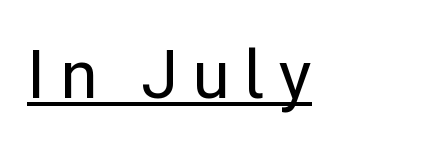
{"serif": "no", "italic": "no", "width": "normal", "stroke_contrast": "low", "x_height": "medium", "monospaced": "no", "underline": "yes", "align": "left", "letter_spacing": "wide", "letter_spacing_em": 0.2, "glyph_px": 67}
